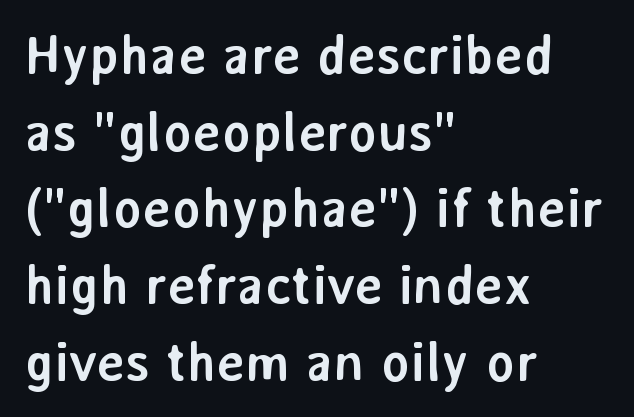
This is heavy type, rendered in bold. Plain, unruled lines of type. Nothing unusual about the tracking: characters are spaced as the font intends. The type sits square on the baseline with zero lean.
